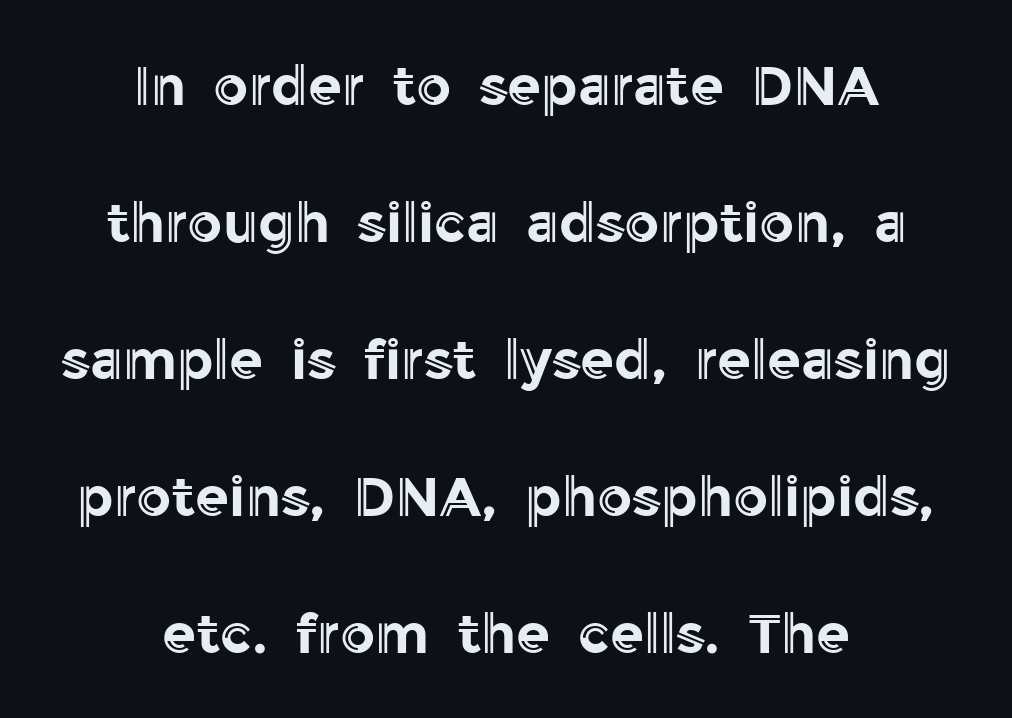
{"italic": "no", "width": "normal", "x_height": "medium", "monospaced": "no", "underline": "no", "align": "center", "line_spacing": "loose", "line_spacing_ratio": 2.49, "letter_spacing": "normal", "letter_spacing_em": 0.0, "glyph_px": 55}
